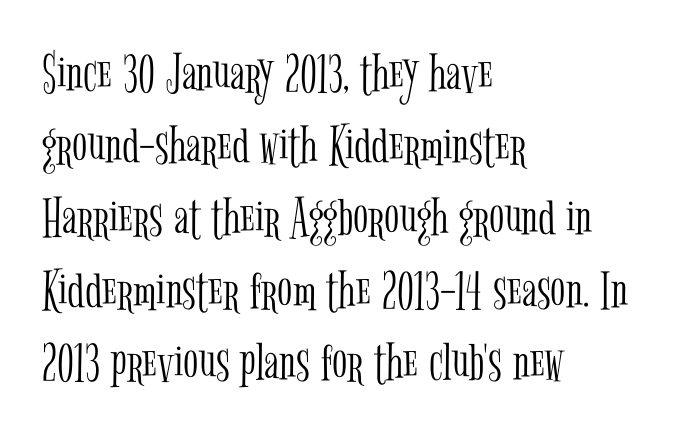
The image shows 56 px light, condensed serif type, upright; set left-aligned, normal line spacing (1.29x), normal letter spacing, not underlined; low stroke contrast and a medium x-height.
